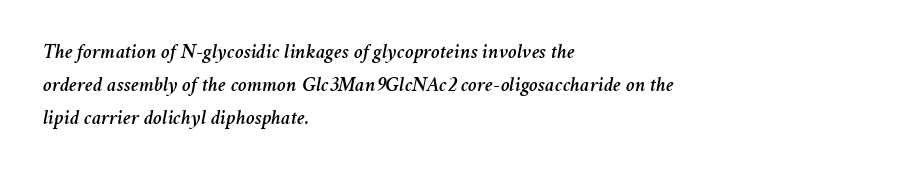
The image shows 21 px text type, italic (leaning right); set left-aligned, normal line spacing (1.57x), normal letter spacing, not underlined.
